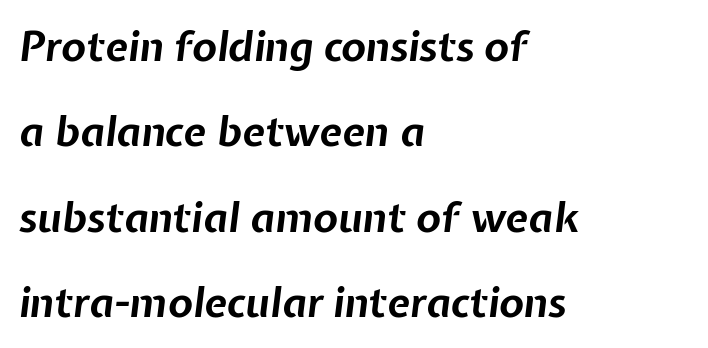
{"italic": "yes", "lean": "right", "slant_degrees": 7, "bold": "yes", "weight": "bold", "width": "normal", "stroke_contrast": "low", "x_height": "medium", "monospaced": "no", "underline": "no", "align": "left", "line_spacing": "loose", "line_spacing_ratio": 2.08, "letter_spacing": "normal", "letter_spacing_em": 0.0, "glyph_px": 41}
